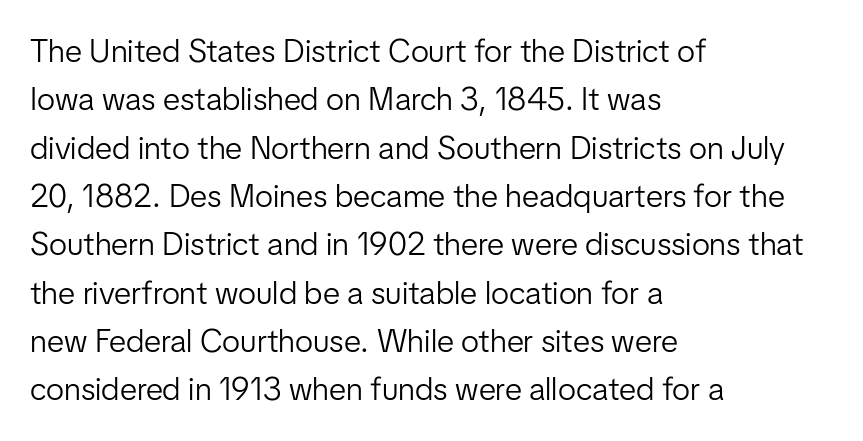
The image shows 32 px light sans-serif type, upright; set left-aligned, normal line spacing (1.51x), normal letter spacing, not underlined; low stroke contrast and a medium x-height.
